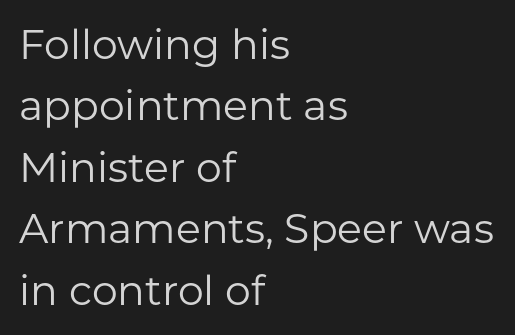
Q: Is the text bold? A: No.
Q: Is the text italic (slanted)? A: No, it is upright.
Q: Is the typeface a serif or a sans-serif typeface? A: Sans-serif.
Q: Is the text underlined? A: No.
Q: How is the paragraph aligned? A: Left-aligned.
Q: Is the spacing between letters normal or unusually wide? A: Normal.
Q: Is the spacing between lines tight, normal or loose? A: Normal.
Q: Width (condensed, normal, or wide)? A: Normal.
Q: Stroke contrast? A: Low.
Q: x-height? A: Medium.
Q: Monospaced? A: No.
